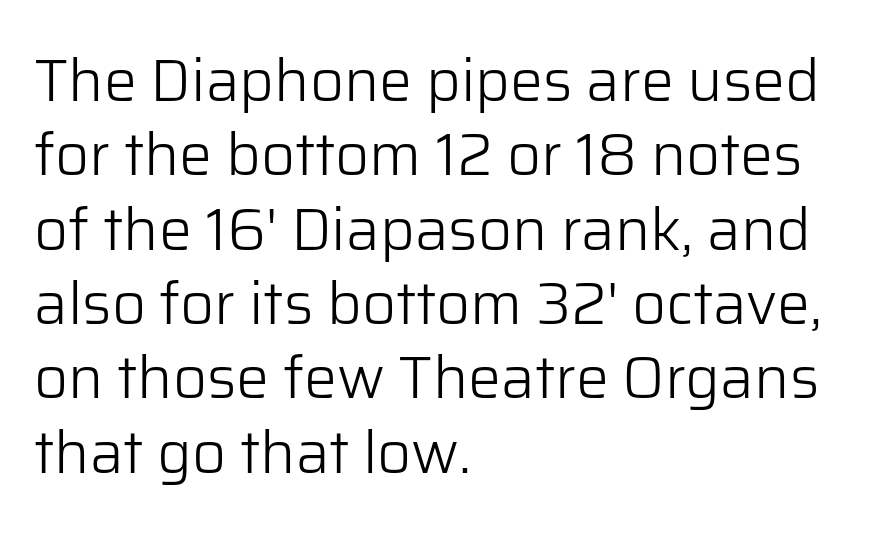
The face looks like a standard text weight, possibly lighter. Words float on clear page, feet unadorned. The letterforms sit shoulder to shoulder at normal distance. Spacing verdict: proportional, widths tailored to each character. Line beginnings align vertically; line endings do not.
